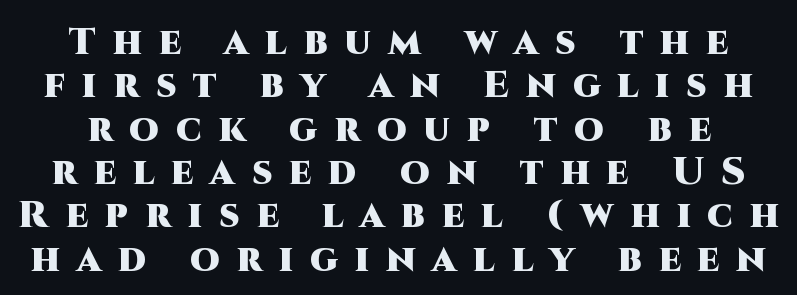
The image shows 38 px heavy sans-serif type, upright; set tight line spacing (1.14x), unusually wide letter spacing (+0.45 em), not underlined; high stroke contrast and a large x-height.
